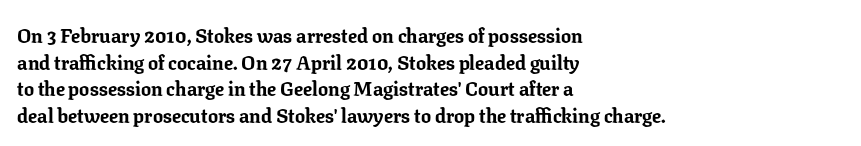
The image shows 20 px bold type, upright; set left-aligned, normal line spacing (1.33x), normal letter spacing, not underlined.
